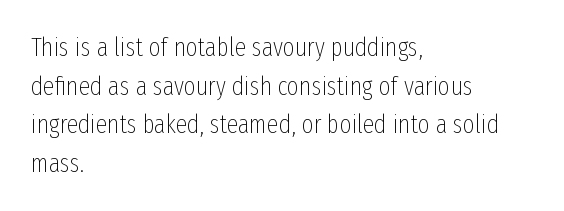
{"italic": "no", "bold": "no", "underline": "no", "align": "left", "line_spacing": "normal", "line_spacing_ratio": 1.49, "letter_spacing": "normal", "letter_spacing_em": 0.0, "glyph_px": 26}
